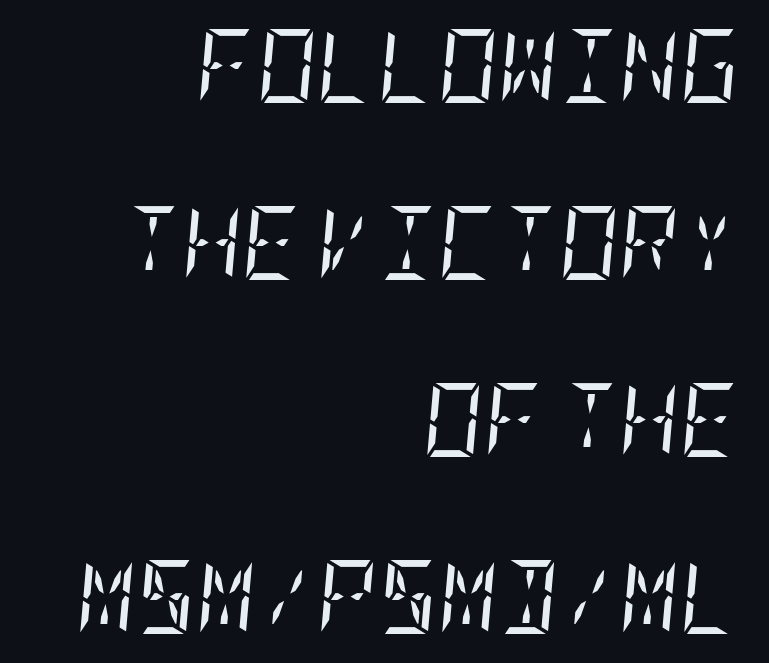
Q: Is the text bold? A: No.
Q: Is the text italic (slanted)? A: Yes, it leans right by about 5 degrees.
Q: Is the typeface a serif or a sans-serif typeface? A: Serif.
Q: Is the text underlined? A: No.
Q: How is the paragraph aligned? A: Right-aligned.
Q: Is the spacing between letters normal or unusually wide? A: Normal.
Q: Is the spacing between lines tight, normal or loose? A: Loose.
Q: Width (condensed, normal, or wide)? A: Condensed.
Q: Stroke contrast? A: Low.
Q: x-height? A: Large.
